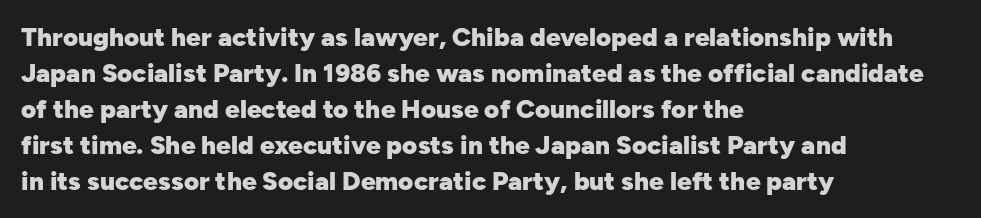
The image shows 26 px bold type, upright; set left-aligned, normal line spacing (1.38x), normal letter spacing, not underlined.
